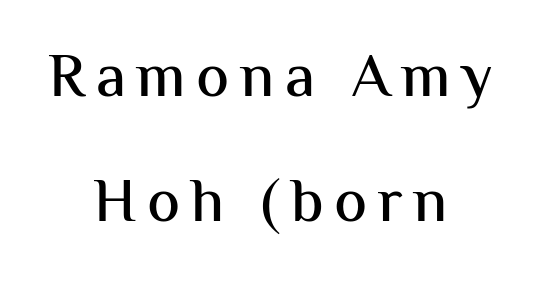
The image shows 62 px sans-serif type, upright; set centered, loose line spacing (2.02x), not underlined; medium stroke contrast and a medium x-height.
